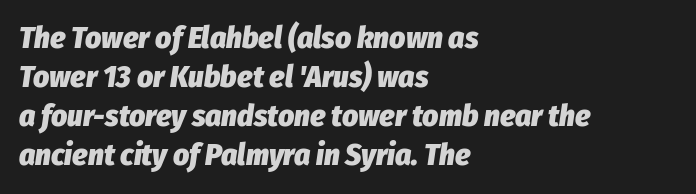
{"italic": "yes", "lean": "right", "slant_degrees": 8, "bold": "yes", "weight": "heavy", "width": "condensed", "stroke_contrast": "low", "x_height": "medium", "monospaced": "no", "underline": "no", "align": "left", "line_spacing": "normal", "line_spacing_ratio": 1.26, "letter_spacing": "normal", "letter_spacing_em": 0.0, "glyph_px": 31}
